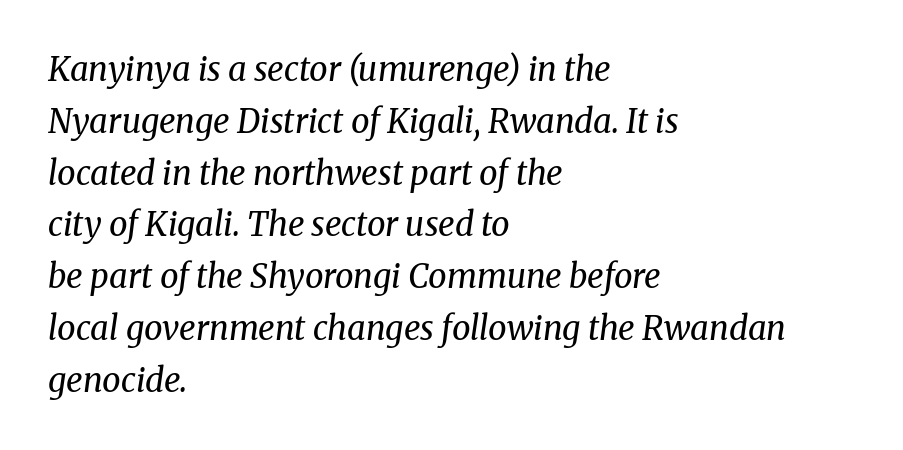
The image shows 33 px regular-weight serif type, italic (leaning right); set left-aligned, normal line spacing (1.57x), normal letter spacing, not underlined; medium stroke contrast and a medium x-height.
